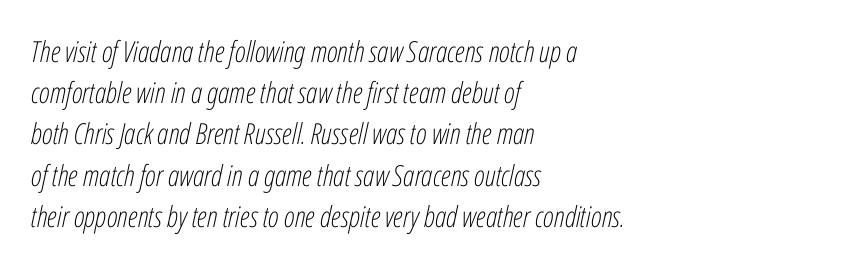
The image shows 29 px light, condensed type, italic (leaning right); set left-aligned, normal line spacing (1.42x), normal letter spacing, not underlined; low stroke contrast and a medium x-height.
